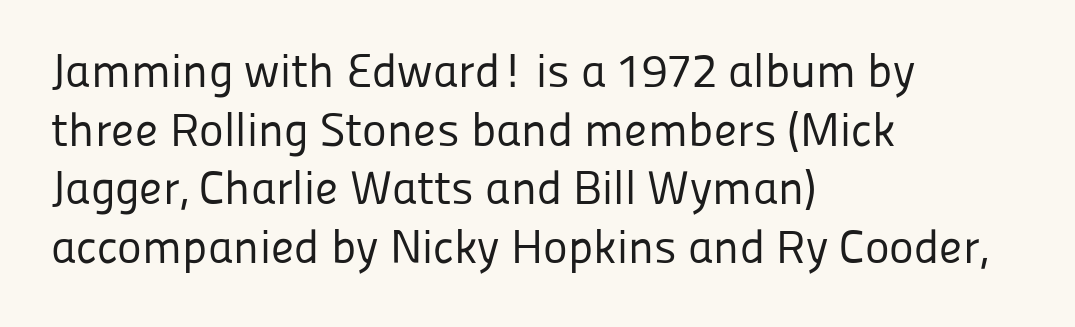
Q: Is the text bold? A: No.
Q: Is the text italic (slanted)? A: No, it is upright.
Q: Is the typeface a serif or a sans-serif typeface? A: Sans-serif.
Q: Is the text underlined? A: No.
Q: How is the paragraph aligned? A: Left-aligned.
Q: Is the spacing between letters normal or unusually wide? A: Normal.
Q: Is the spacing between lines tight, normal or loose? A: Normal.
Q: Width (condensed, normal, or wide)? A: Normal.
Q: Stroke contrast? A: Low.
Q: x-height? A: Medium.
Q: Monospaced? A: No.
